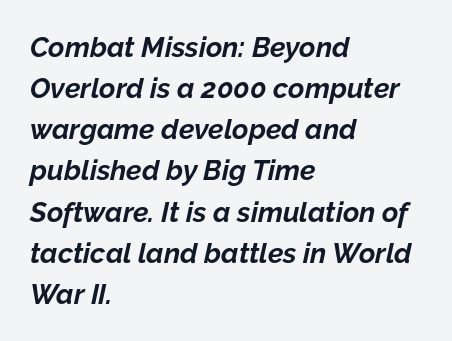
Q: Is the text bold? A: Yes.
Q: Is the text italic (slanted)? A: Yes, it leans right by about 12 degrees.
Q: Is the text underlined? A: No.
Q: How is the paragraph aligned? A: Left-aligned.
Q: Is the spacing between letters normal or unusually wide? A: Normal.
Q: Is the spacing between lines tight, normal or loose? A: Normal.
Q: Width (condensed, normal, or wide)? A: Normal.
Q: Stroke contrast? A: Low.
Q: x-height? A: Medium.
Q: Monospaced? A: No.
